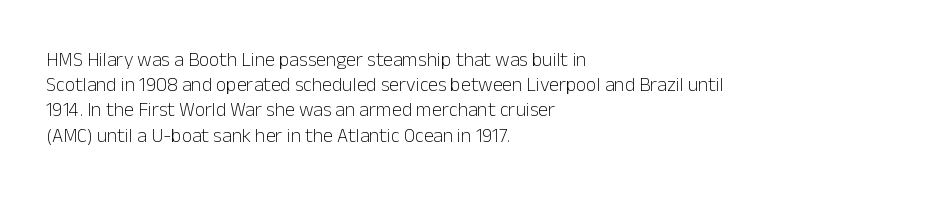
{"italic": "no", "bold": "no", "underline": "no", "align": "left", "line_spacing": "normal", "line_spacing_ratio": 1.26, "letter_spacing": "normal", "letter_spacing_em": 0.0, "glyph_px": 20}
